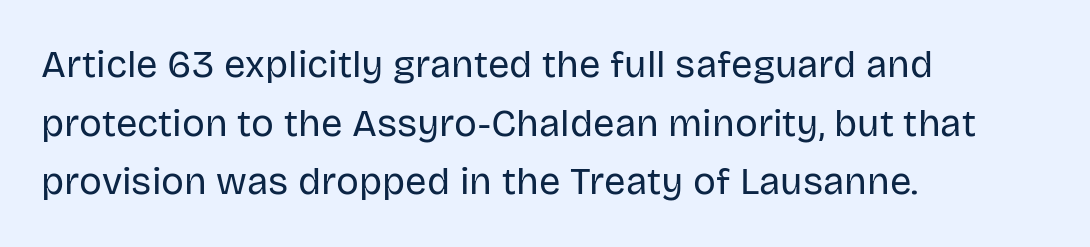
The image shows 38 px regular-weight sans-serif type, upright; set left-aligned, normal line spacing (1.54x), normal letter spacing, not underlined; low stroke contrast and a large x-height.
